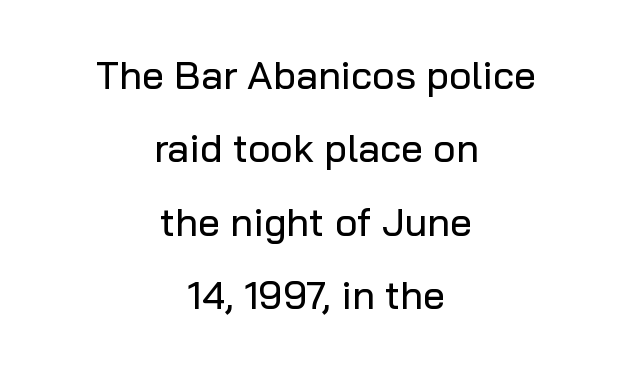
The image shows 39 px sans-serif type, upright; set centered, line spacing 1.88x, normal letter spacing, not underlined; low stroke contrast and a medium x-height.
